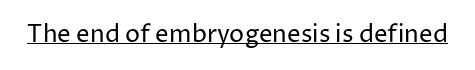
Underlined type. When letters stand straight like this, we call the style roman or upright. The line texture is even and compact thanks to regular tracking. The strokes carry an ordinary text weight at most.
